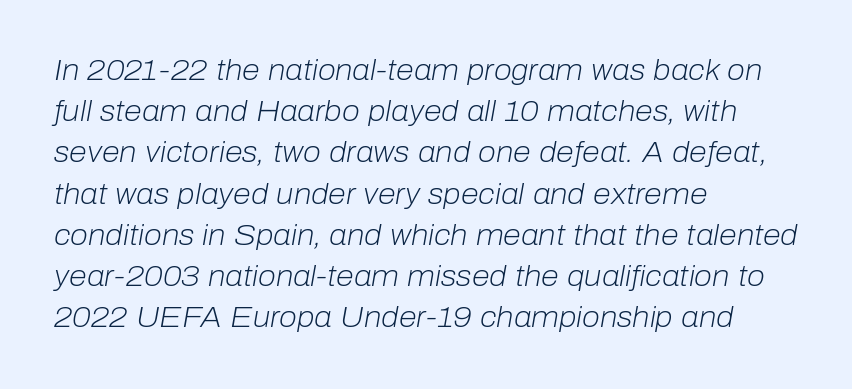
The image shows 29 px light type, italic (leaning right); set left-aligned, normal line spacing (1.42x), normal letter spacing, not underlined; low stroke contrast and a medium x-height.
